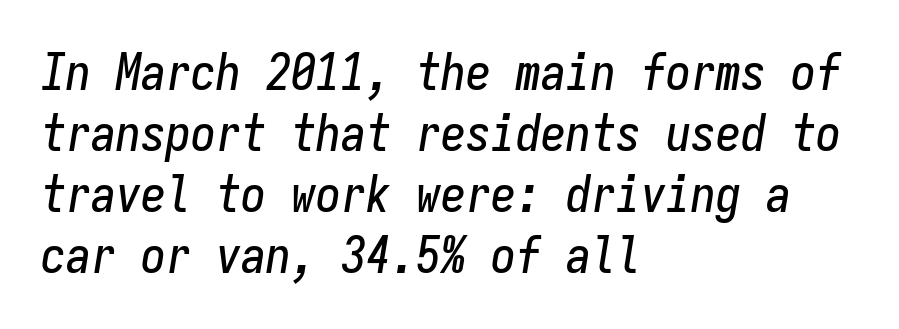
Q: Is the text italic (slanted)? A: Yes, it leans right by about 9 degrees.
Q: Is the text underlined? A: No.
Q: How is the paragraph aligned? A: Left-aligned.
Q: Is the spacing between letters normal or unusually wide? A: Normal.
Q: Width (condensed, normal, or wide)? A: Condensed.
Q: Stroke contrast? A: Low.
Q: x-height? A: Medium.
Q: Monospaced? A: Yes.
